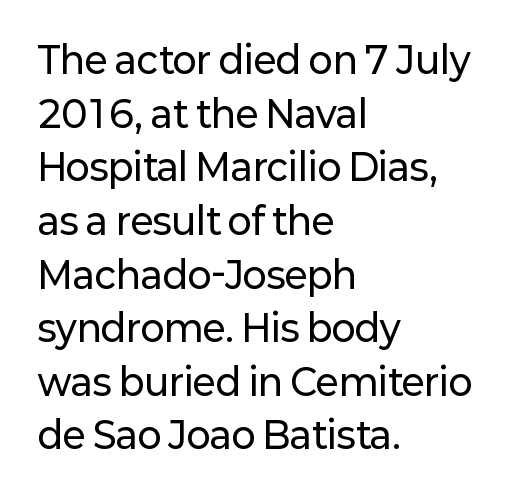
The glyphs are unaccompanied by any horizontal stroke below them. The typography opts for an upright posture over an oblique one. The ragged edge is on the right, which tells us the setting is flush left. The glyphs in this specimen are sans serif. The type is set solid horizontally, with unmodified tracking.
